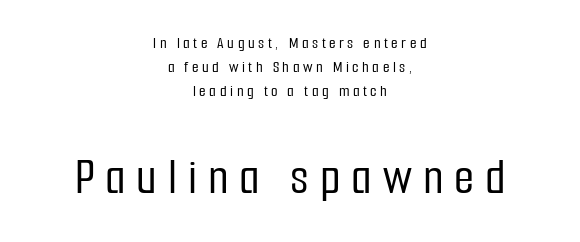
{"serif": "no", "italic": "no", "width": "condensed", "stroke_contrast": "low", "x_height": "medium", "monospaced": "no", "underline": "no", "align": "center", "line_spacing": "normal", "line_spacing_ratio": 1.42, "letter_spacing": "wide", "letter_spacing_em": 0.21, "larger_block": "second", "size_ratio": 3.06, "glyph_px": 52}
